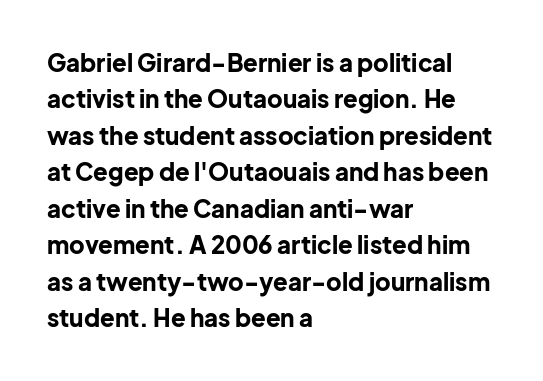
{"italic": "no", "bold": "yes", "underline": "no", "align": "left", "line_spacing": "normal", "line_spacing_ratio": 1.52, "letter_spacing": "normal", "letter_spacing_em": 0.0, "glyph_px": 24}
